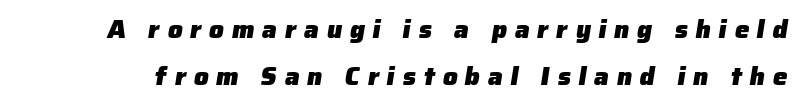
Heft: maximum for text — a bold. The face used here is rendered with a markedly widened letterfit. Check under the words: just untouched page.
